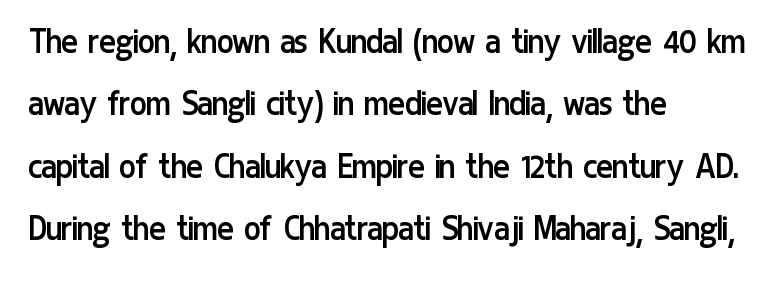
{"serif": "no", "italic": "no", "bold": "no", "weight": "regular", "width": "condensed", "stroke_contrast": "low", "x_height": "medium", "monospaced": "no", "underline": "no", "align": "left", "line_spacing": "normal", "line_spacing_ratio": 1.6, "letter_spacing": "normal", "letter_spacing_em": 0.0, "glyph_px": 39}
